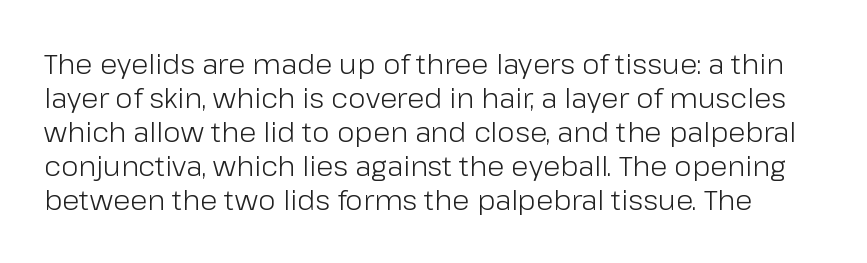
Is the type heavy? It reads as light-to-regular instead. The font's upright variant was chosen for this text. Do the characters align in a grid? No, the font is proportional. Does the type have serifs? No, each stem ends abruptly. Here the glyphs are tracked normally, forming tight word shapes. Words float on clear page, feet unadorned.
